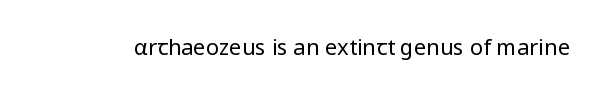
Q: Is the text bold? A: No.
Q: Is the text italic (slanted)? A: No, it is upright.
Q: Is the text underlined? A: No.
Q: Is the spacing between letters normal or unusually wide? A: Normal.
